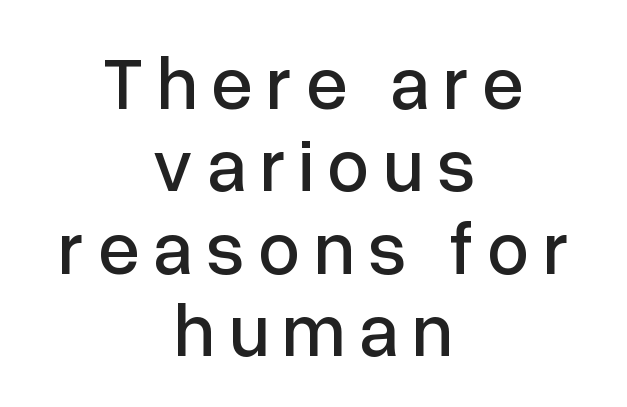
Q: Is the text italic (slanted)? A: No, it is upright.
Q: Is the typeface a serif or a sans-serif typeface? A: Sans-serif.
Q: Is the text underlined? A: No.
Q: How is the paragraph aligned? A: Centered.
Q: Is the spacing between lines tight, normal or loose? A: Tight.
Q: Width (condensed, normal, or wide)? A: Normal.
Q: Stroke contrast? A: Low.
Q: x-height? A: Medium.
Q: Monospaced? A: No.
